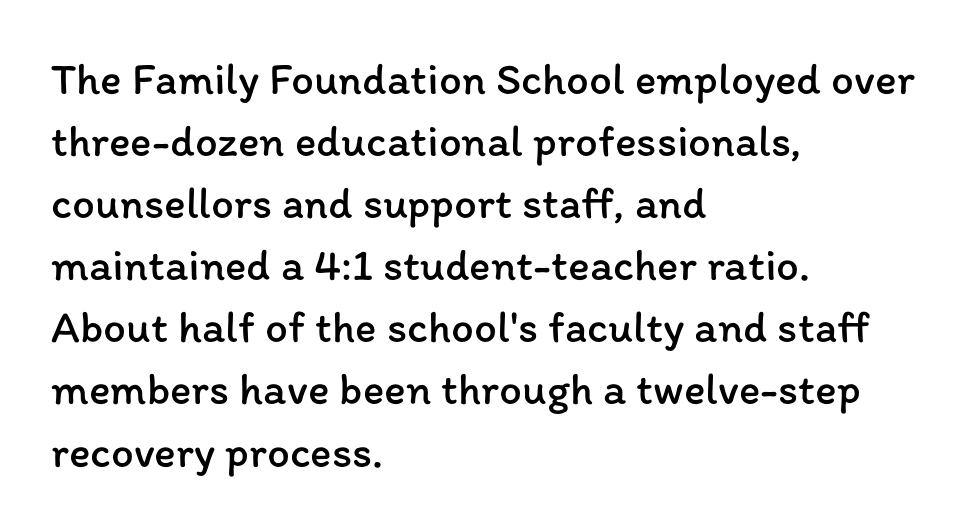
The image shows 45 px regular-weight type, upright; set left-aligned, normal line spacing (1.38x), normal letter spacing, not underlined; low stroke contrast and a medium x-height.
